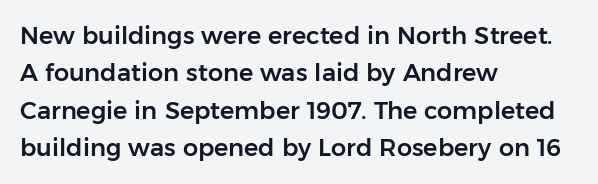
Quick note: interline space is typical. Ordinary non-slanted type is in use. The glyphs are unaccompanied by any horizontal stroke below them. The setting favours the left margin, as ordinary paragraphs usually do.
